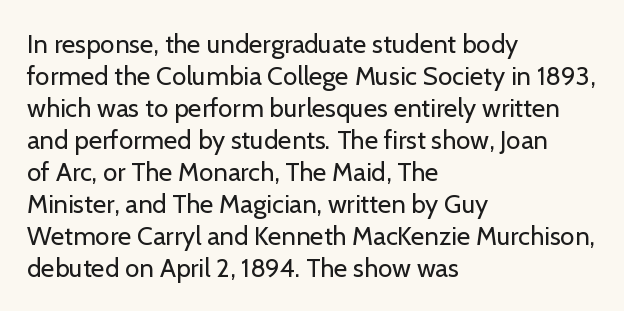
Q: Is the text bold? A: No.
Q: Is the text italic (slanted)? A: No, it is upright.
Q: Is the text underlined? A: No.
Q: How is the paragraph aligned? A: Left-aligned.
Q: Is the spacing between letters normal or unusually wide? A: Normal.
